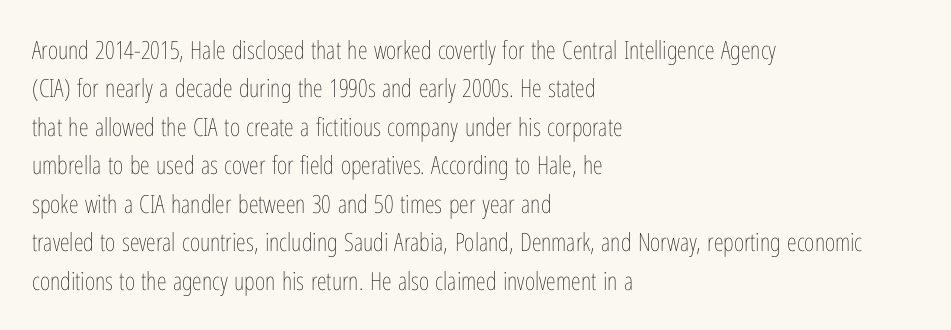
{"italic": "no", "bold": "no", "underline": "no", "align": "left", "line_spacing": "normal", "line_spacing_ratio": 1.54, "letter_spacing": "normal", "letter_spacing_em": 0.0, "glyph_px": 25}
